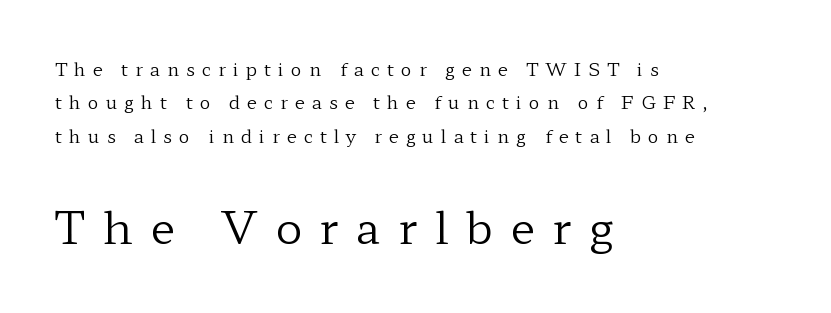
{"serif": "yes", "italic": "no", "bold": "no", "weight": "regular", "width": "wide", "stroke_contrast": "low", "x_height": "medium", "monospaced": "no", "underline": "no", "align": "left", "line_spacing_ratio": 1.86, "letter_spacing": "wide", "letter_spacing_em": 0.39, "larger_block": "second", "size_ratio": 2.5, "glyph_px": 45}
